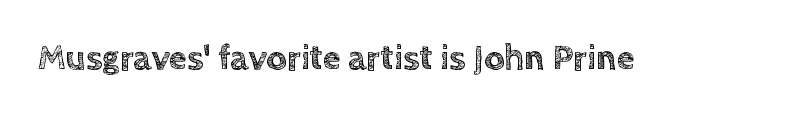
{"italic": "no", "width": "normal", "x_height": "large", "monospaced": "no", "underline": "no", "letter_spacing": "normal", "letter_spacing_em": 0.0, "glyph_px": 36}
